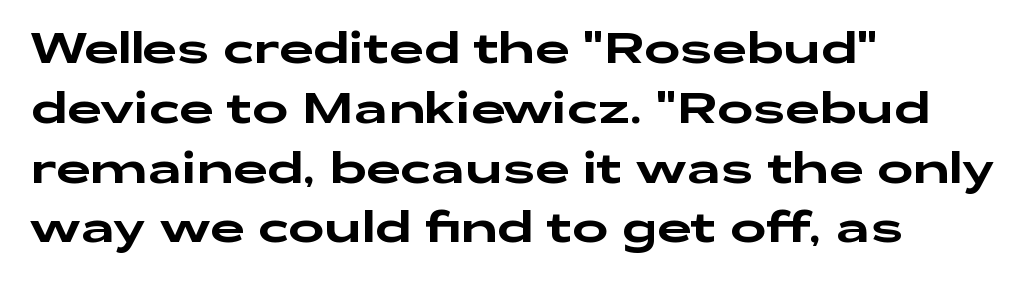
Q: Is the text italic (slanted)? A: No, it is upright.
Q: Is the typeface a serif or a sans-serif typeface? A: Sans-serif.
Q: Is the text underlined? A: No.
Q: How is the paragraph aligned? A: Left-aligned.
Q: Is the spacing between letters normal or unusually wide? A: Normal.
Q: Is the spacing between lines tight, normal or loose? A: Normal.
Q: Width (condensed, normal, or wide)? A: Wide.
Q: Stroke contrast? A: Low.
Q: x-height? A: Medium.
Q: Monospaced? A: No.
